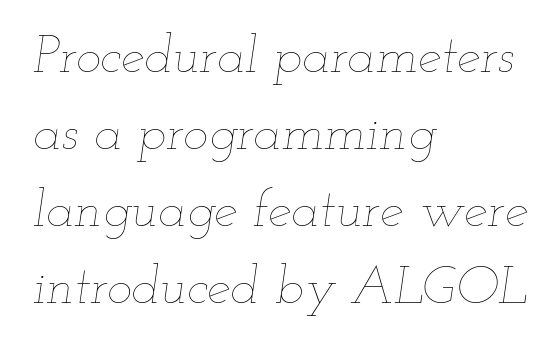
The image shows 53 px thin, wide type, italic (leaning right); set left-aligned, normal line spacing (1.45x), normal letter spacing, not underlined; low stroke contrast and a small x-height.
